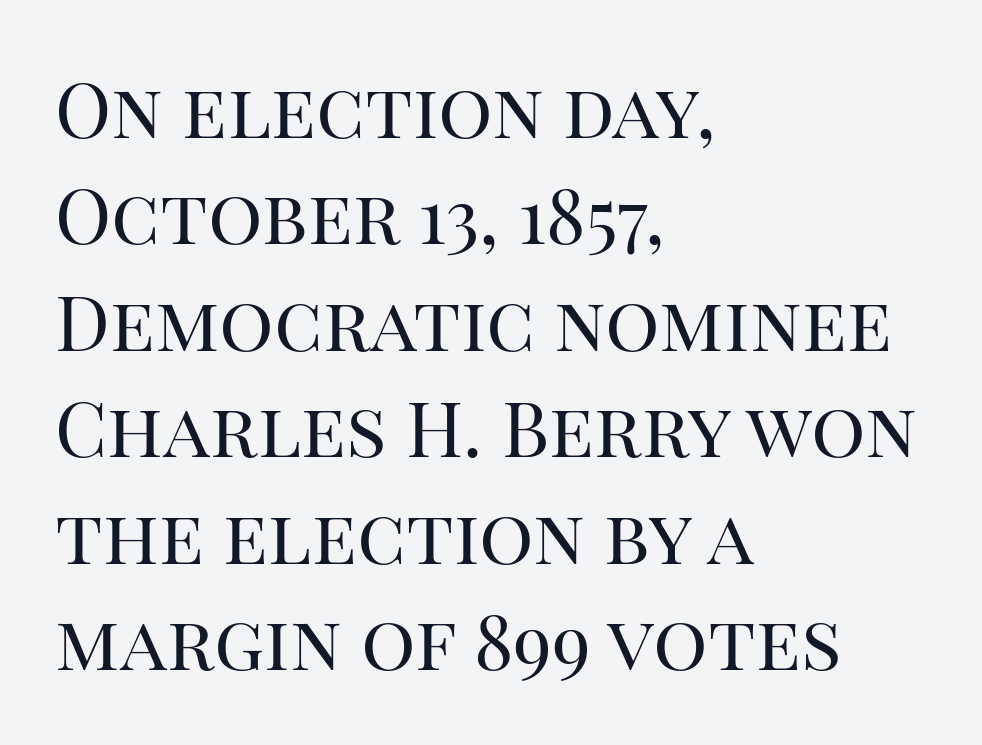
The image shows 76 px regular-weight serif type, upright; set left-aligned, normal line spacing (1.4x), normal letter spacing, not underlined; high stroke contrast and a large x-height.
